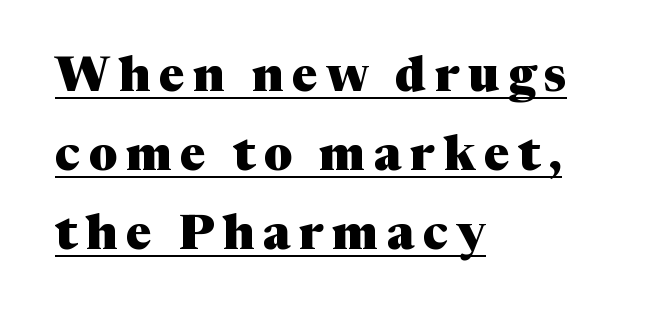
Italic: no, the glyphs are upright roman. The block of text has a typical density, with ordinary space between rows. The sample's only ornament is a line tracing under the words. The face used here has the dense, thick strokes of a bold. In terms of letterform style, serifs are clearly present. These lines are set flush left with a ragged right edge.
